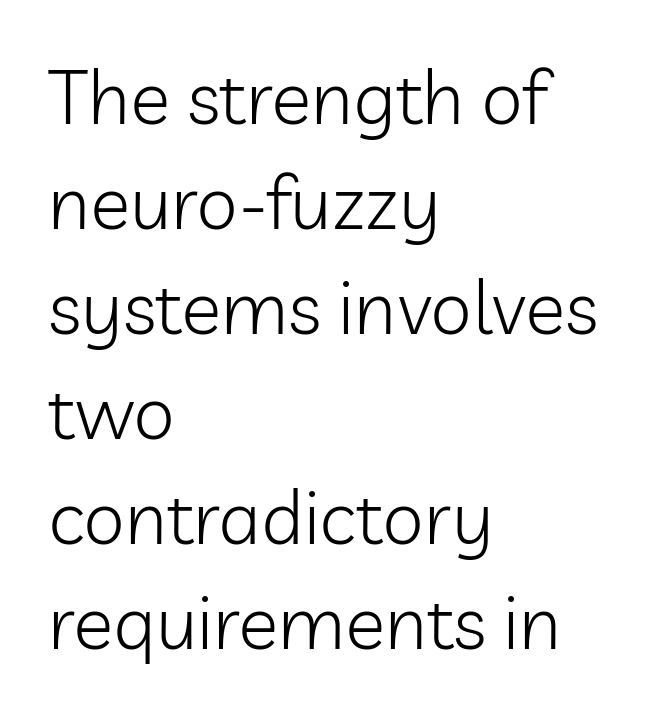
The image shows 75 px light sans-serif type, upright; set left-aligned, normal line spacing (1.4x), normal letter spacing, not underlined; low stroke contrast and a medium x-height.
